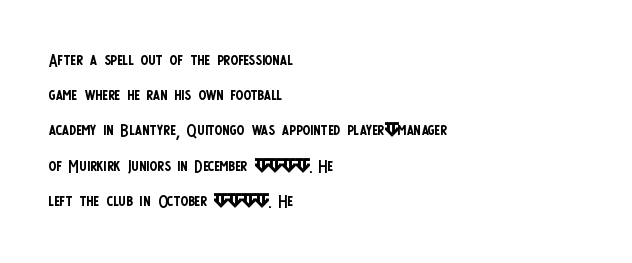
Q: Is the text bold? A: No.
Q: Is the text italic (slanted)? A: No, it is upright.
Q: Is the text underlined? A: No.
Q: How is the paragraph aligned? A: Left-aligned.
Q: Is the spacing between letters normal or unusually wide? A: Normal.
Q: Is the spacing between lines tight, normal or loose? A: Normal.
